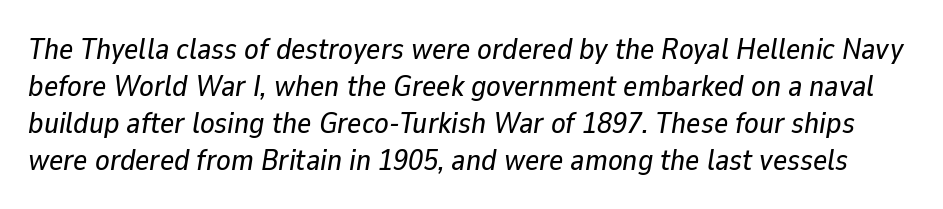
Would a proofreader flag this as italicized? Yes. The rendering uses natural spacing where letterforms have individual widths. Unmarked baselines from the first word to the last. Standard letterfit; no display-style spreading of the glyphs.
